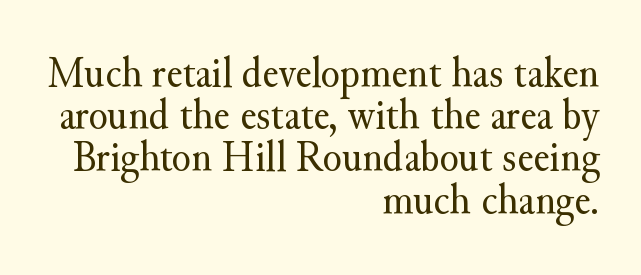
The image shows 44 px regular-weight serif type, upright; set right-aligned, tight line spacing (0.96x), normal letter spacing, not underlined; medium stroke contrast and a small x-height.
